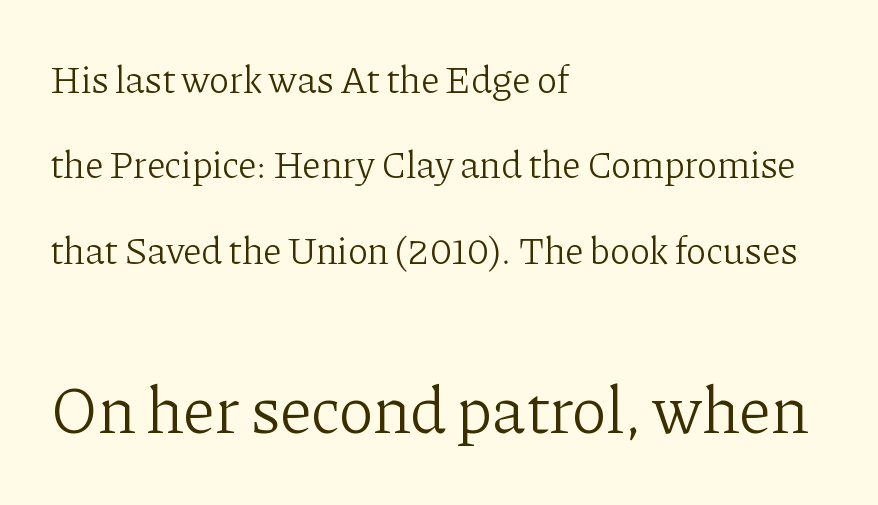
Q: Is the text bold? A: No.
Q: Is the text italic (slanted)? A: No, it is upright.
Q: Is the typeface a serif or a sans-serif typeface? A: Serif.
Q: Is the text underlined? A: No.
Q: How is the paragraph aligned? A: Left-aligned.
Q: Is the spacing between letters normal or unusually wide? A: Normal.
Q: Is the spacing between lines tight, normal or loose? A: Loose.
Q: Which block of text is set in a larger size, the first (top) or the second (bottom)? A: The second (bottom) one.
Q: Width (condensed, normal, or wide)? A: Normal.
Q: Stroke contrast? A: Low.
Q: x-height? A: Medium.
Q: Monospaced? A: No.
